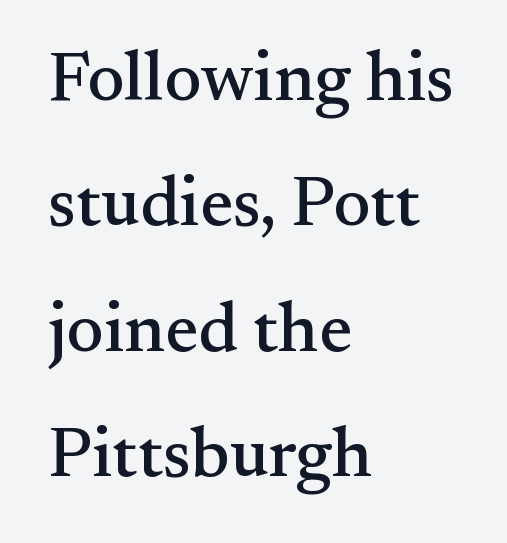
Q: Is the text italic (slanted)? A: No, it is upright.
Q: Is the typeface a serif or a sans-serif typeface? A: Serif.
Q: Is the text underlined? A: No.
Q: How is the paragraph aligned? A: Left-aligned.
Q: Is the spacing between letters normal or unusually wide? A: Normal.
Q: Width (condensed, normal, or wide)? A: Normal.
Q: Stroke contrast? A: Medium.
Q: x-height? A: Small.
Q: Monospaced? A: No.
